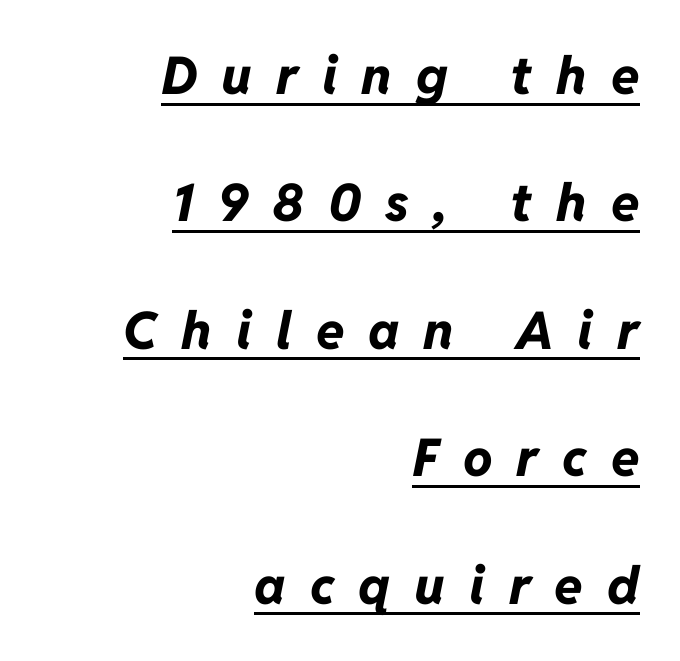
A typesetter would call this heavily tracked-out type. Observe the lean: these are italic letterforms. Regarding leading, the lines here are spaced well apart. Each letter keeps its own natural width here, so spacing adapts to shape. Like a heading marked for emphasis, these lines bear an underscore.
